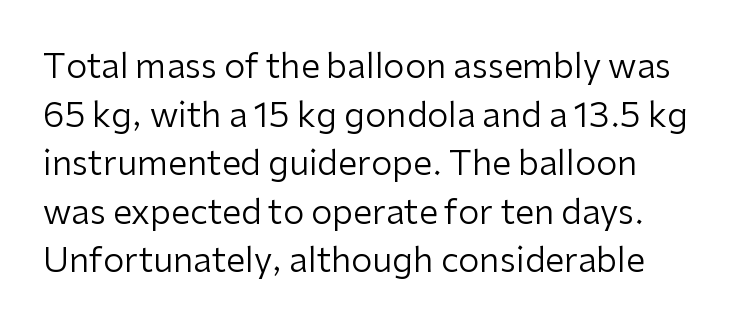
Q: Is the text bold? A: No.
Q: Is the text italic (slanted)? A: No, it is upright.
Q: Is the typeface a serif or a sans-serif typeface? A: Sans-serif.
Q: Is the text underlined? A: No.
Q: Is the spacing between letters normal or unusually wide? A: Normal.
Q: Is the spacing between lines tight, normal or loose? A: Normal.
Q: Width (condensed, normal, or wide)? A: Normal.
Q: Stroke contrast? A: Low.
Q: x-height? A: Medium.
Q: Monospaced? A: No.
